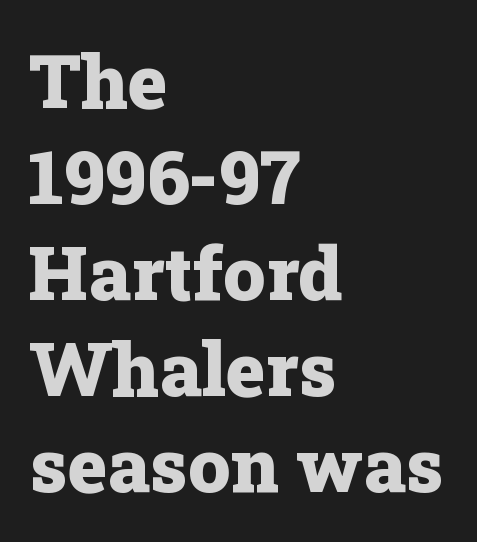
{"serif": "yes", "italic": "no", "bold": "yes", "weight": "heavy", "width": "normal", "stroke_contrast": "low", "x_height": "medium", "monospaced": "no", "underline": "no", "align": "left", "line_spacing": "normal", "line_spacing_ratio": 1.28, "letter_spacing": "normal", "letter_spacing_em": 0.0, "glyph_px": 75}
